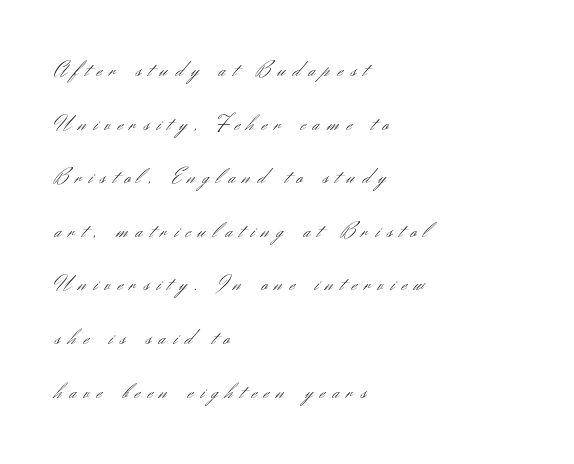
The text block is weighted toward the left margin, trailing off unevenly rightward. The space beneath each line is pristine and unruled. Stroke mass is kept to a normal reading level or below. These lines have a slow, spaced-out rhythm from letter to letter.
